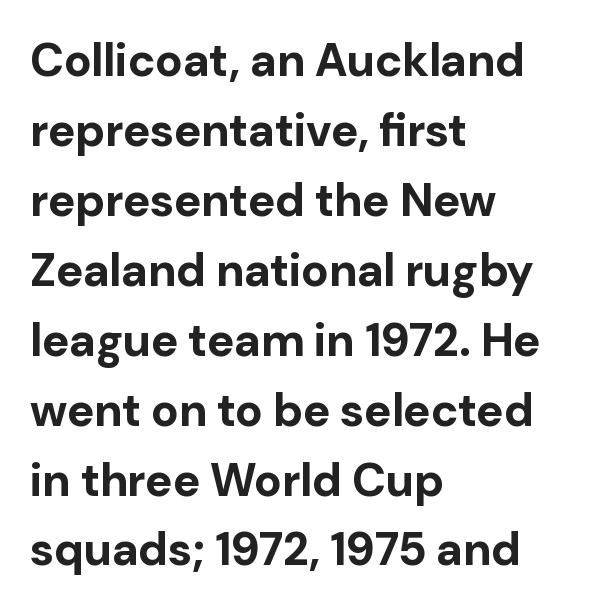
Words appear dense and cohesive because spacing is normal. Plain, unruled lines of type. Alignment: flush left. Heft: maximum for text — a bold. The block of text has a typical density, with ordinary space between rows. Think of a printed novel: that variable character pitch is what you see here.
